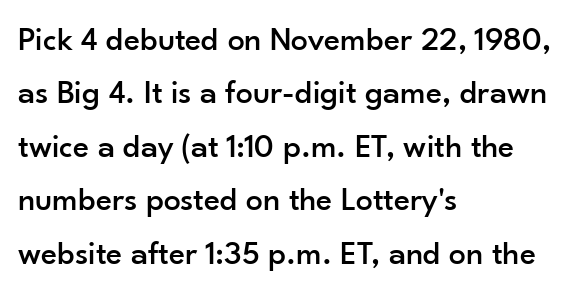
Has an underline been added? It has not. No feet cap the strokes, marking this as sans-serif type. This sample uses an upright cut, with every glyph sitting square on the baseline. Character widths vary here, with narrow letters taking less room than wide ones.
